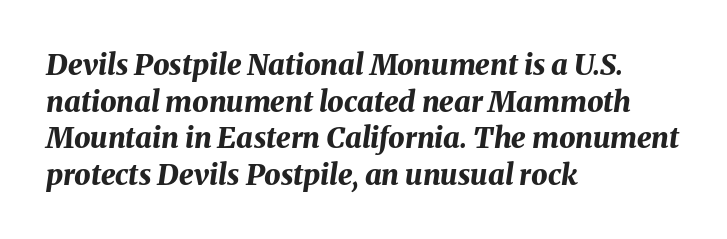
{"italic": "yes", "lean": "right", "slant_degrees": 8, "bold": "yes", "weight": "bold", "width": "normal", "stroke_contrast": "medium", "x_height": "medium", "monospaced": "no", "underline": "no", "align": "left", "line_spacing": "normal", "line_spacing_ratio": 1.26, "letter_spacing": "normal", "letter_spacing_em": 0.0, "glyph_px": 29}
